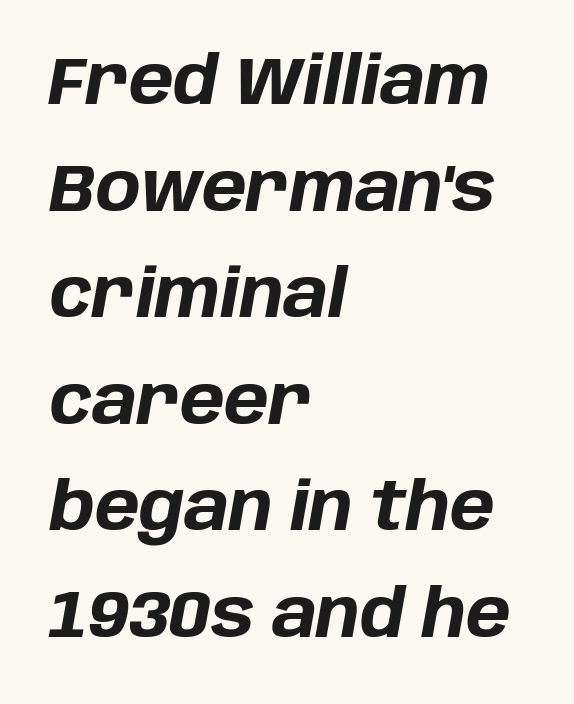
A typesetter would mark this as italic. Between one letter and the next there's only the usual sliver of space. Typeset ragged right — the left edge is the straight one. Evenly set lines give the paragraph a standard silhouette.
